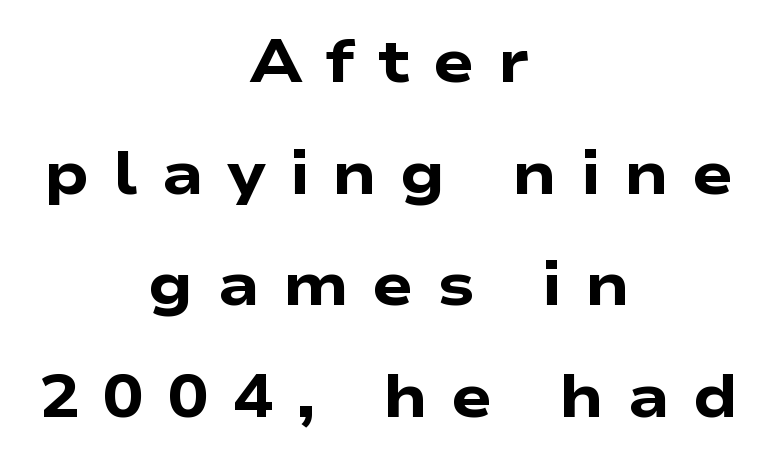
The lettering stays uniformly vertical, giving the passage a roman look. Letter spacing: wide. A typesetter would label this face a sans. Here the designer chose a conventional face with non-uniform glyph widths.
